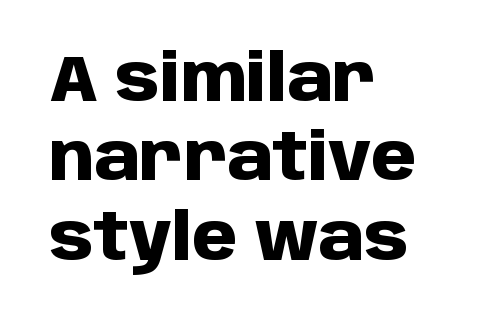
{"serif": "no", "italic": "no", "bold": "yes", "weight": "heavy", "width": "normal", "stroke_contrast": "low", "x_height": "large", "monospaced": "no", "underline": "no", "align": "left", "line_spacing_ratio": 1.22, "letter_spacing": "normal", "letter_spacing_em": 0.0, "glyph_px": 65}
